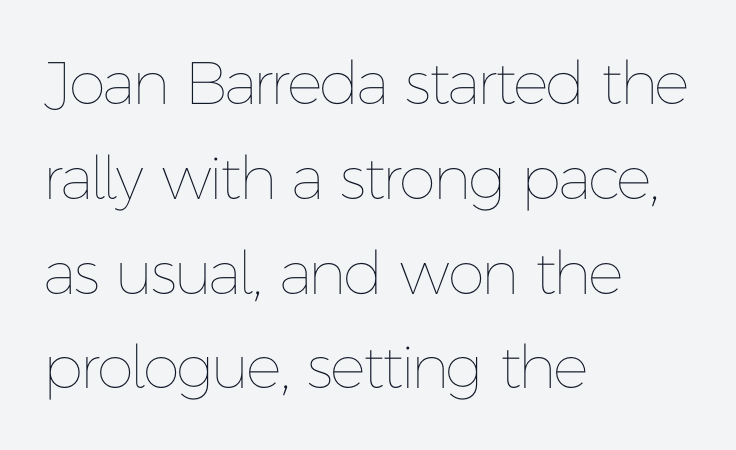
The image shows 60 px thin type, upright; set left-aligned, normal line spacing (1.58x), normal letter spacing, not underlined; low stroke contrast and a medium x-height.
